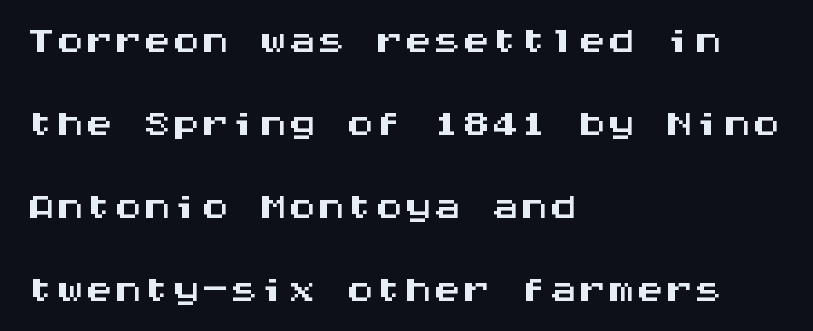
Q: Is the text italic (slanted)? A: No, it is upright.
Q: Is the typeface a serif or a sans-serif typeface? A: Sans-serif.
Q: Is the text underlined? A: No.
Q: How is the paragraph aligned? A: Left-aligned.
Q: Is the spacing between letters normal or unusually wide? A: Normal.
Q: Is the spacing between lines tight, normal or loose? A: Normal.
Q: Width (condensed, normal, or wide)? A: Wide.
Q: Stroke contrast? A: Medium.
Q: x-height? A: Large.
Q: Monospaced? A: Yes.
